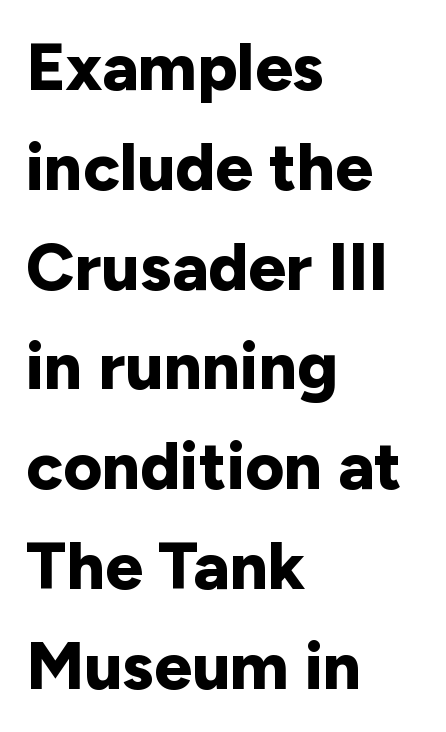
Q: Is the text bold? A: Yes.
Q: Is the text italic (slanted)? A: No, it is upright.
Q: Is the typeface a serif or a sans-serif typeface? A: Sans-serif.
Q: Is the text underlined? A: No.
Q: How is the paragraph aligned? A: Left-aligned.
Q: Is the spacing between letters normal or unusually wide? A: Normal.
Q: Is the spacing between lines tight, normal or loose? A: Normal.
Q: Width (condensed, normal, or wide)? A: Normal.
Q: Stroke contrast? A: Low.
Q: x-height? A: Medium.
Q: Monospaced? A: No.
